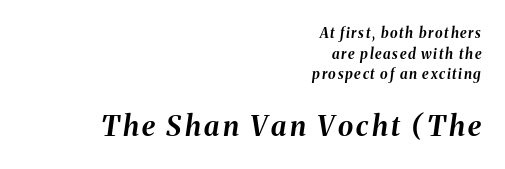
Q: Is the text bold? A: Yes.
Q: Is the text italic (slanted)? A: Yes, it leans right by about 8 degrees.
Q: Is the text underlined? A: No.
Q: How is the paragraph aligned? A: Right-aligned.
Q: Is the spacing between lines tight, normal or loose? A: Normal.
Q: Which block of text is set in a larger size, the first (top) or the second (bottom)? A: The second (bottom) one.
Q: Width (condensed, normal, or wide)? A: Normal.
Q: Stroke contrast? A: Medium.
Q: x-height? A: Medium.
Q: Monospaced? A: No.
